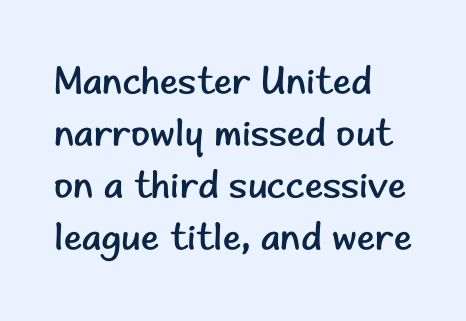
Nobody touched the tracking dial on this one. How would I describe the line gaps? Plain and ordinary. Left-aligned paragraph, ragged on the right. Underlining? Definitely not there. Italic: no, the glyphs are upright roman.
